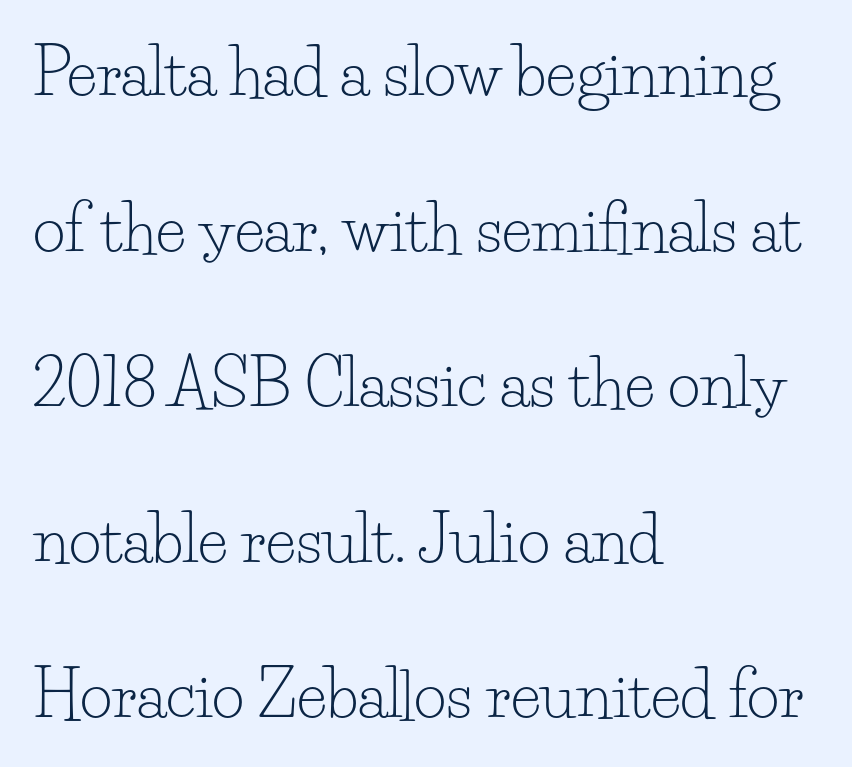
Q: Is the text bold? A: No.
Q: Is the text italic (slanted)? A: No, it is upright.
Q: Is the typeface a serif or a sans-serif typeface? A: Serif.
Q: Is the text underlined? A: No.
Q: How is the paragraph aligned? A: Left-aligned.
Q: Is the spacing between letters normal or unusually wide? A: Normal.
Q: Is the spacing between lines tight, normal or loose? A: Loose.
Q: Width (condensed, normal, or wide)? A: Normal.
Q: Stroke contrast? A: Low.
Q: x-height? A: Small.
Q: Monospaced? A: No.
